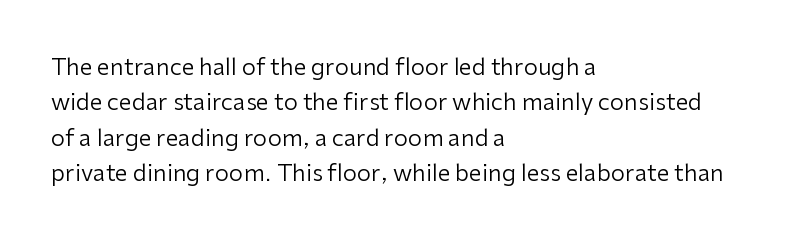
{"italic": "no", "bold": "no", "underline": "no", "align": "left", "line_spacing": "normal", "line_spacing_ratio": 1.54, "letter_spacing": "normal", "letter_spacing_em": 0.0, "glyph_px": 23}
